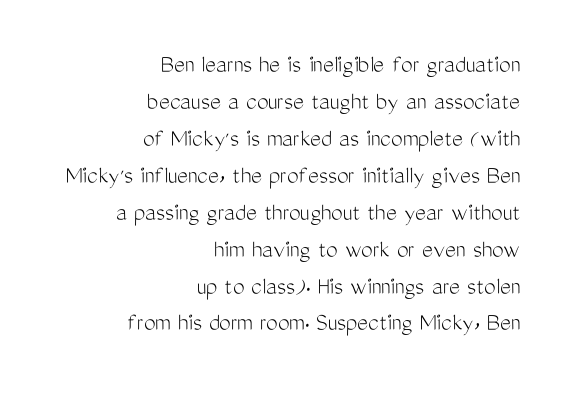
The image shows 26 px text type, upright; set right-aligned, normal line spacing (1.42x), normal letter spacing, not underlined.
